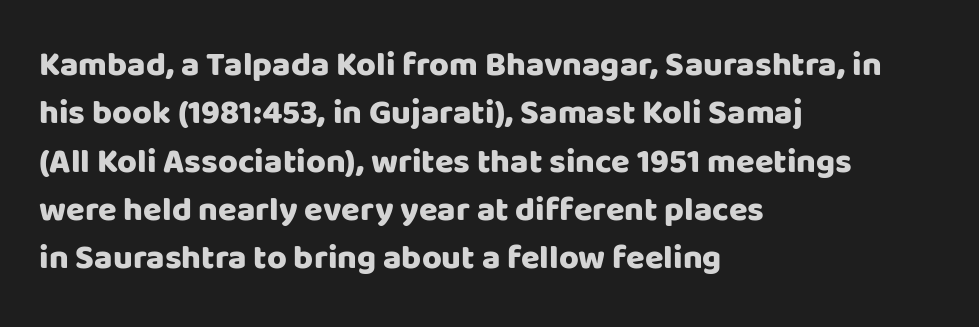
{"serif": "no", "italic": "no", "bold": "yes", "weight": "heavy", "width": "normal", "stroke_contrast": "low", "x_height": "large", "monospaced": "no", "underline": "no", "align": "left", "line_spacing": "normal", "line_spacing_ratio": 1.42, "letter_spacing": "normal", "letter_spacing_em": 0.0, "glyph_px": 34}
